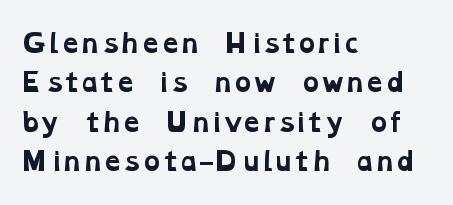
Q: Is the text bold? A: Yes.
Q: Is the text underlined? A: No.
Q: How is the paragraph aligned? A: Left-aligned.
Q: Is the spacing between letters normal or unusually wide? A: Normal.
Q: Is the spacing between lines tight, normal or loose? A: Normal.
